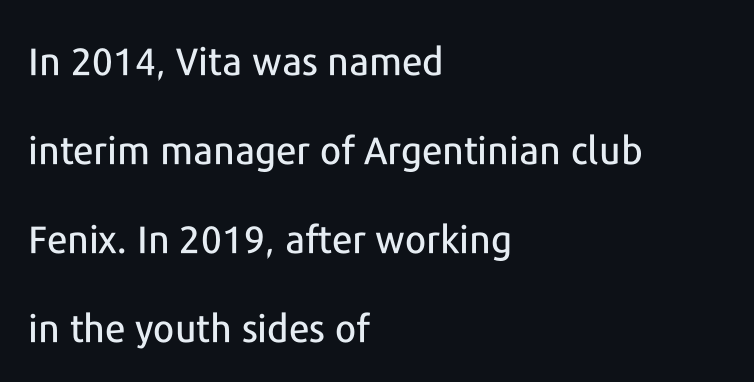
{"serif": "no", "italic": "no", "width": "normal", "stroke_contrast": "low", "x_height": "medium", "monospaced": "no", "underline": "no", "align": "left", "line_spacing": "loose", "line_spacing_ratio": 2.34, "letter_spacing": "normal", "letter_spacing_em": 0.0, "glyph_px": 38}
